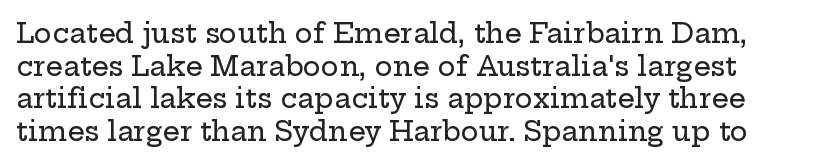
The image shows 27 px text type, upright; set line spacing 1.21x, normal letter spacing, not underlined.
